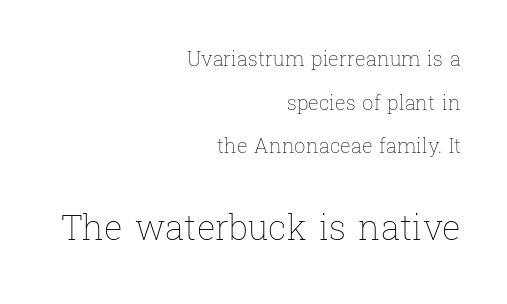
The image shows 35 px thin type, upright; set right-aligned, loose line spacing (2.18x), normal letter spacing, not underlined; the second (bottom) block is 1.75x larger; low stroke contrast and a medium x-height.
